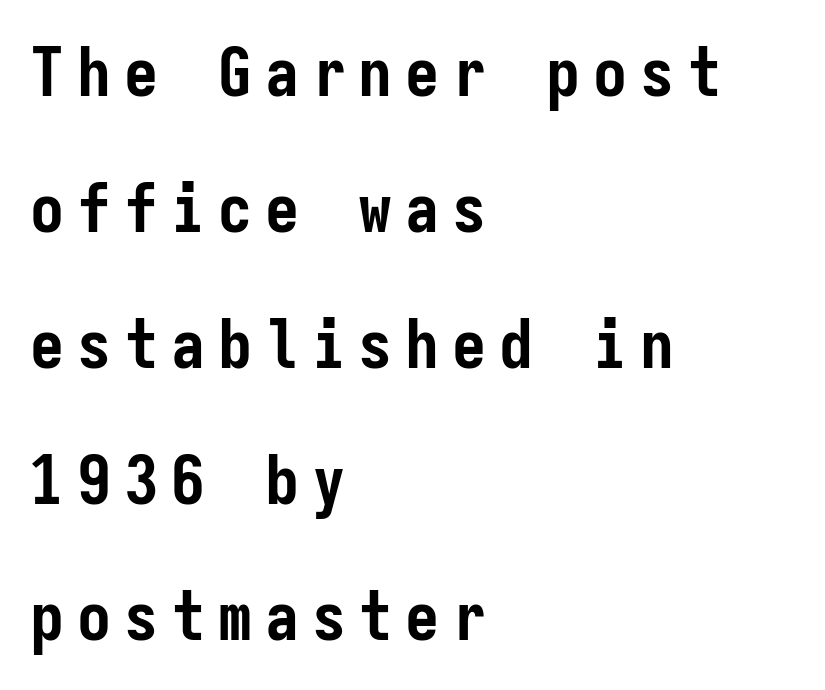
Q: Is the text bold? A: Yes.
Q: Is the text italic (slanted)? A: No, it is upright.
Q: Is the typeface a serif or a sans-serif typeface? A: Sans-serif.
Q: Is the text underlined? A: No.
Q: How is the paragraph aligned? A: Left-aligned.
Q: Is the spacing between lines tight, normal or loose? A: Loose.
Q: Width (condensed, normal, or wide)? A: Condensed.
Q: Stroke contrast? A: Low.
Q: x-height? A: Medium.
Q: Monospaced? A: Yes.
